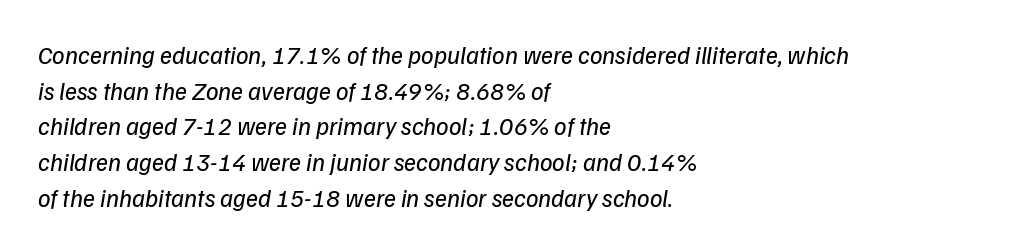
Q: Is the text bold? A: No.
Q: Is the text underlined? A: No.
Q: How is the paragraph aligned? A: Left-aligned.
Q: Is the spacing between letters normal or unusually wide? A: Normal.
Q: Is the spacing between lines tight, normal or loose? A: Normal.
